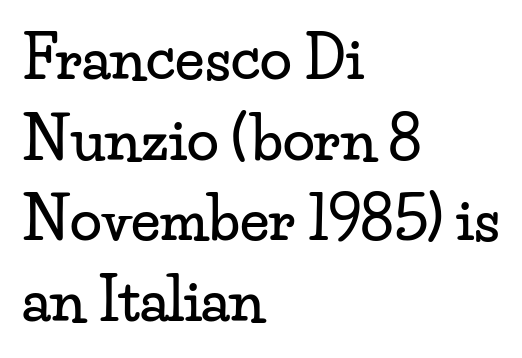
{"serif": "yes", "italic": "no", "width": "wide", "stroke_contrast": "low", "x_height": "small", "monospaced": "no", "underline": "no", "align": "left", "line_spacing": "normal", "line_spacing_ratio": 1.39, "letter_spacing": "normal", "letter_spacing_em": 0.0, "glyph_px": 58}
